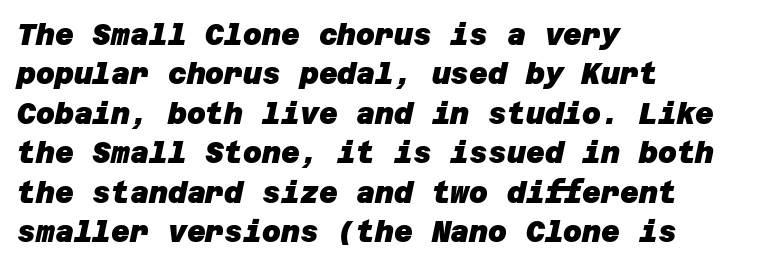
Q: Is the text bold? A: Yes.
Q: Is the typeface a serif or a sans-serif typeface? A: Sans-serif.
Q: Is the text underlined? A: No.
Q: How is the paragraph aligned? A: Left-aligned.
Q: Is the spacing between letters normal or unusually wide? A: Normal.
Q: Is the spacing between lines tight, normal or loose? A: Normal.
Q: Width (condensed, normal, or wide)? A: Normal.
Q: Stroke contrast? A: Low.
Q: x-height? A: Large.
